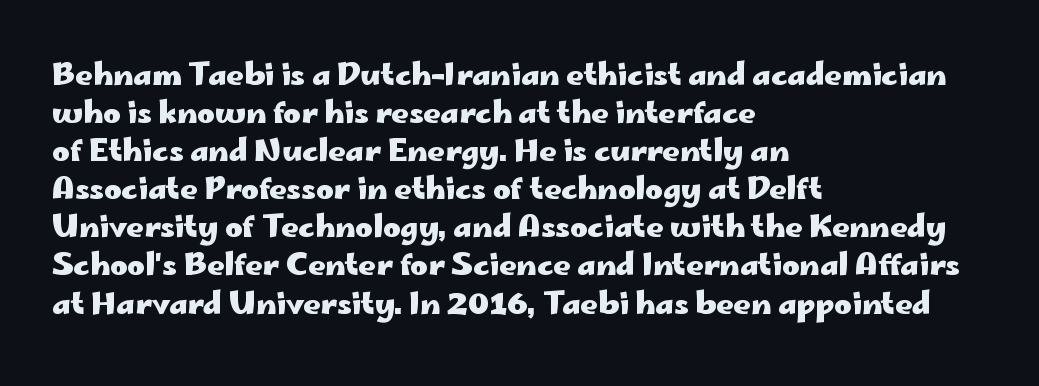
Q: Is the text bold? A: Yes.
Q: Is the text italic (slanted)? A: No, it is upright.
Q: Is the typeface a serif or a sans-serif typeface? A: Sans-serif.
Q: Is the text underlined? A: No.
Q: How is the paragraph aligned? A: Left-aligned.
Q: Is the spacing between letters normal or unusually wide? A: Normal.
Q: Is the spacing between lines tight, normal or loose? A: Normal.
Q: Width (condensed, normal, or wide)? A: Wide.
Q: Stroke contrast? A: Low.
Q: x-height? A: Small.
Q: Monospaced? A: No.
